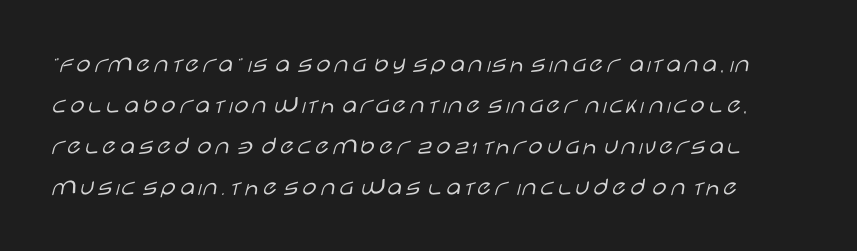
Q: Is the text bold? A: No.
Q: Is the text italic (slanted)? A: Yes.
Q: Is the text underlined? A: No.
Q: Is the spacing between letters normal or unusually wide? A: Normal.
Q: Is the spacing between lines tight, normal or loose? A: Normal.
